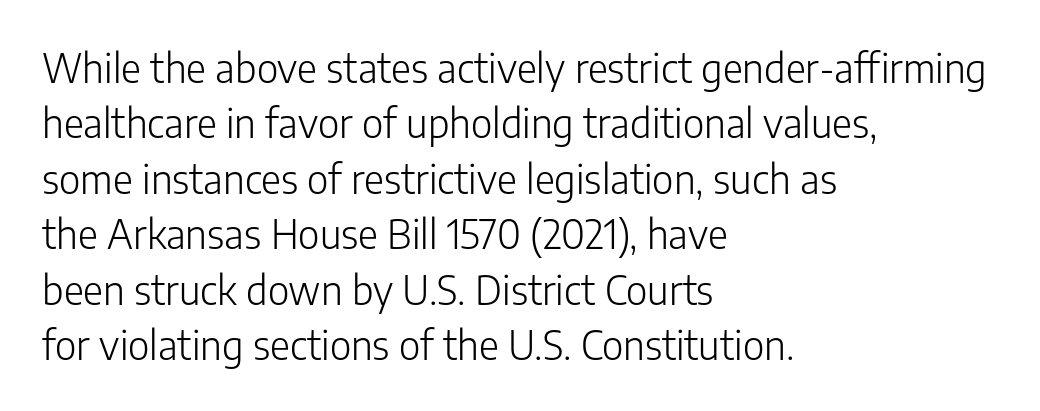
The lines in this sample share a left origin and differ only in where they stop. On a weight scale, this lands at 450 or below. No italicization has been applied; the sample stays upright. Regular leading.
